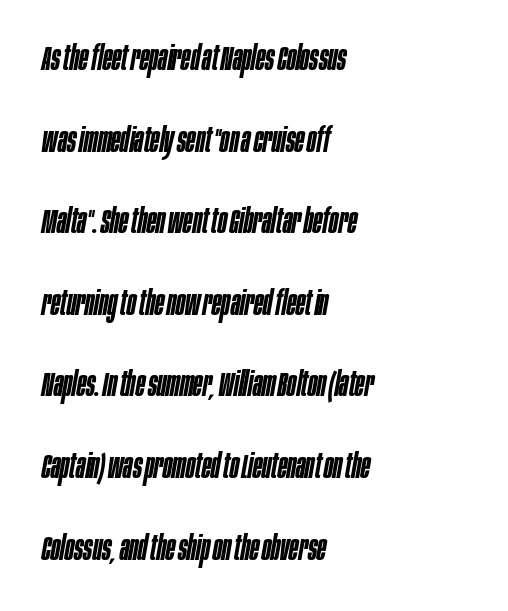
Q: Is the text bold? A: Semi-bold.
Q: Is the text italic (slanted)? A: Yes, it leans right by about 10 degrees.
Q: Is the text underlined? A: No.
Q: How is the paragraph aligned? A: Left-aligned.
Q: Is the spacing between letters normal or unusually wide? A: Normal.
Q: Is the spacing between lines tight, normal or loose? A: Loose.
Q: Width (condensed, normal, or wide)? A: Condensed.
Q: Stroke contrast? A: Low.
Q: x-height? A: Large.
Q: Monospaced? A: No.
